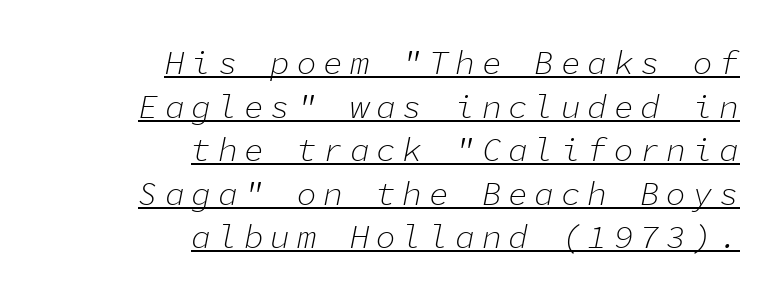
{"italic": "yes", "lean": "right", "slant_degrees": 11, "bold": "no", "weight": "light", "width": "normal", "stroke_contrast": "low", "x_height": "medium", "monospaced": "yes", "underline": "yes", "align": "right", "line_spacing": "normal", "line_spacing_ratio": 1.32, "letter_spacing": "wide", "letter_spacing_em": 0.2, "glyph_px": 33}
